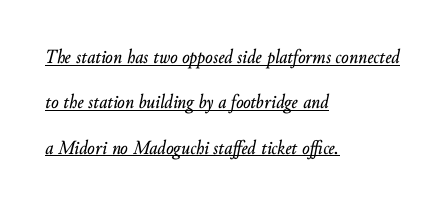
The image shows 20 px text type, italic (leaning right); set left-aligned, loose line spacing (2.27x), normal letter spacing, underlined.
